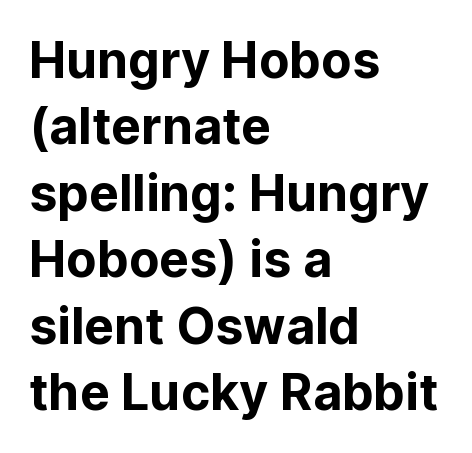
The image shows 50 px sans-serif type, upright; set left-aligned, normal line spacing (1.33x), normal letter spacing, not underlined; low stroke contrast and a medium x-height.
